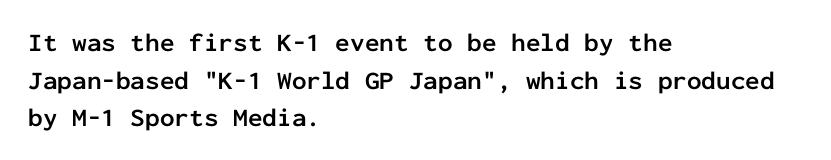
On the weight axis this lands at bold, roughly 700. Words float on clear page, feet unadorned. Interline gaps are of average width in this sample. The rendering keeps characters at their native spacing. In terms of posture, this sample is upright.
